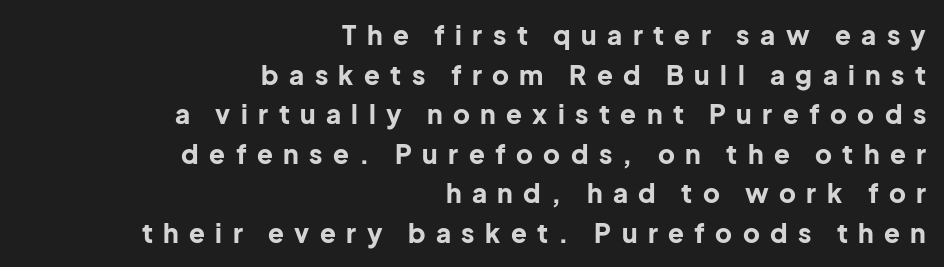
Q: Is the text bold? A: Yes.
Q: Is the text italic (slanted)? A: No, it is upright.
Q: Is the text underlined? A: No.
Q: How is the paragraph aligned? A: Right-aligned.
Q: Is the spacing between letters normal or unusually wide? A: Unusually wide.
Q: Is the spacing between lines tight, normal or loose? A: Normal.
